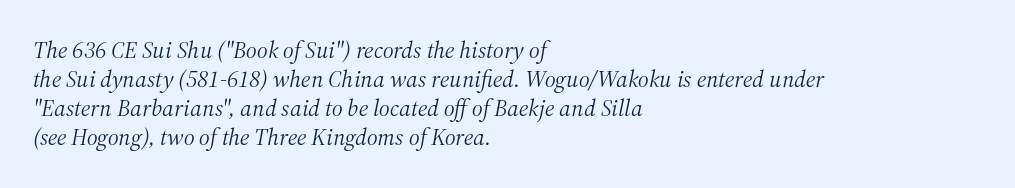
Q: Is the text bold? A: No.
Q: Is the text italic (slanted)? A: Yes, it leans right by about 12 degrees.
Q: Is the text underlined? A: No.
Q: How is the paragraph aligned? A: Left-aligned.
Q: Is the spacing between letters normal or unusually wide? A: Normal.
